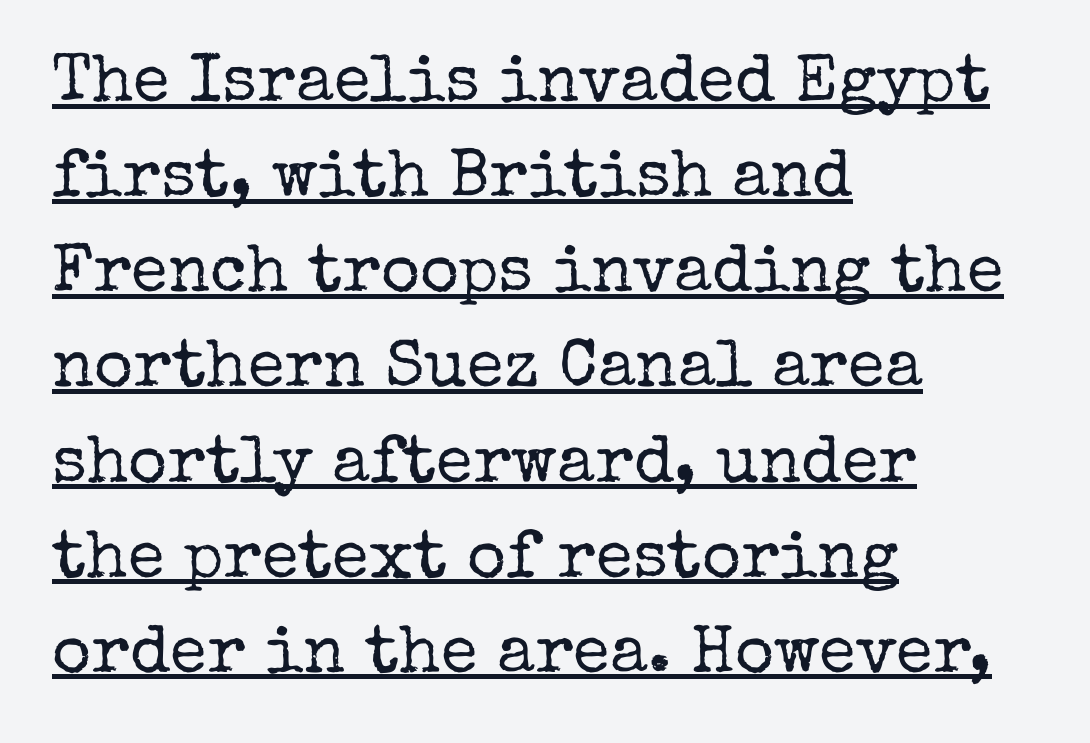
The image shows 67 px regular-weight serif type, upright; set left-aligned, normal line spacing (1.42x), normal letter spacing, underlined; low stroke contrast and a medium x-height.
